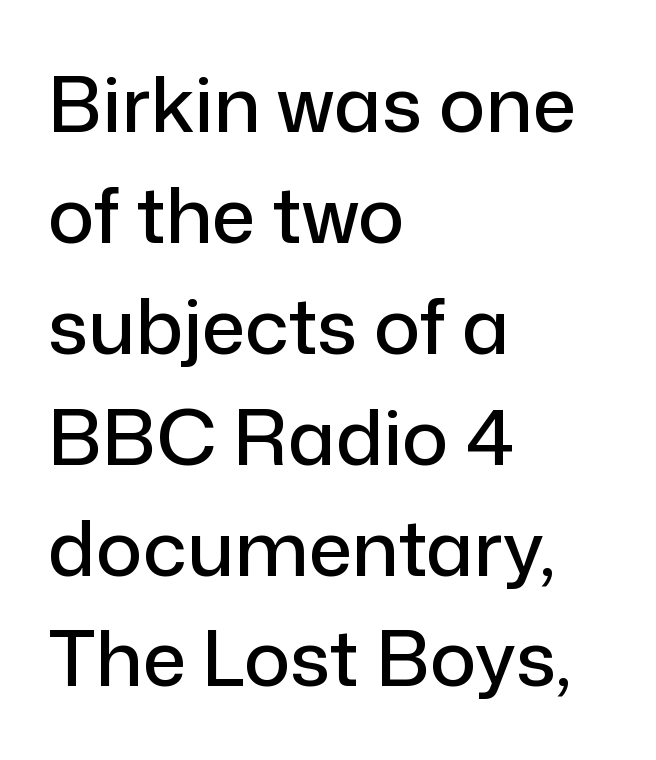
Q: Is the text italic (slanted)? A: No, it is upright.
Q: Is the typeface a serif or a sans-serif typeface? A: Sans-serif.
Q: Is the text underlined? A: No.
Q: How is the paragraph aligned? A: Left-aligned.
Q: Is the spacing between letters normal or unusually wide? A: Normal.
Q: Is the spacing between lines tight, normal or loose? A: Normal.
Q: Width (condensed, normal, or wide)? A: Normal.
Q: Stroke contrast? A: Low.
Q: x-height? A: Medium.
Q: Monospaced? A: No.
